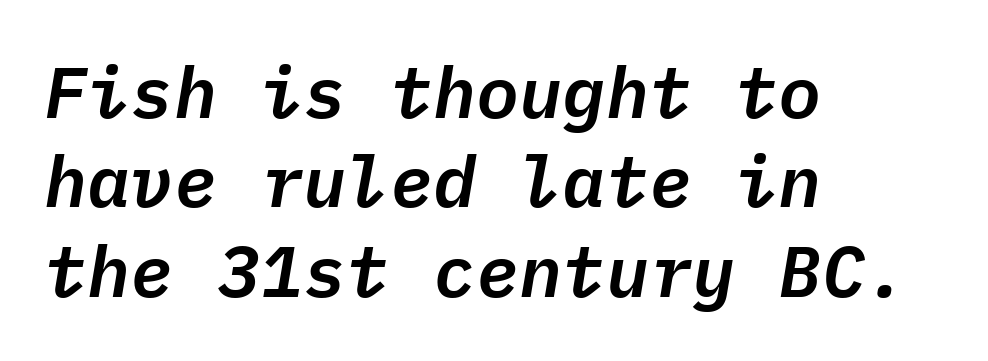
Q: Is the text italic (slanted)? A: Yes, it leans right by about 9 degrees.
Q: Is the text underlined? A: No.
Q: How is the paragraph aligned? A: Left-aligned.
Q: Is the spacing between letters normal or unusually wide? A: Normal.
Q: Width (condensed, normal, or wide)? A: Normal.
Q: Stroke contrast? A: Low.
Q: x-height? A: Medium.
Q: Monospaced? A: Yes.
